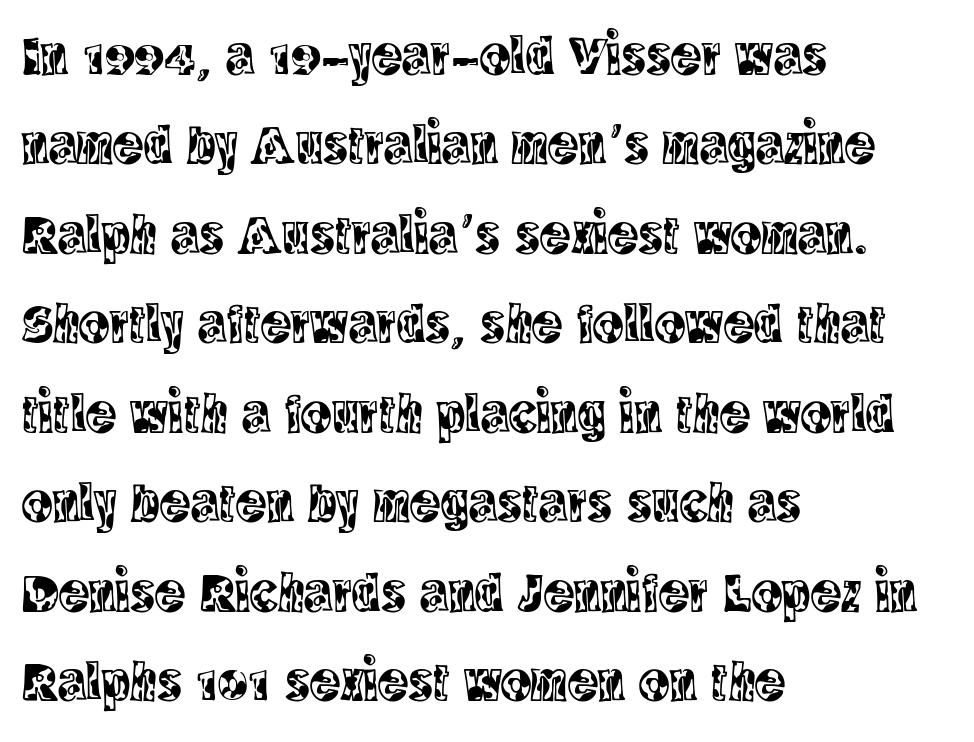
The image shows 57 px condensed serif type, upright; set left-aligned, normal line spacing (1.57x), normal letter spacing, not underlined; a large x-height.
